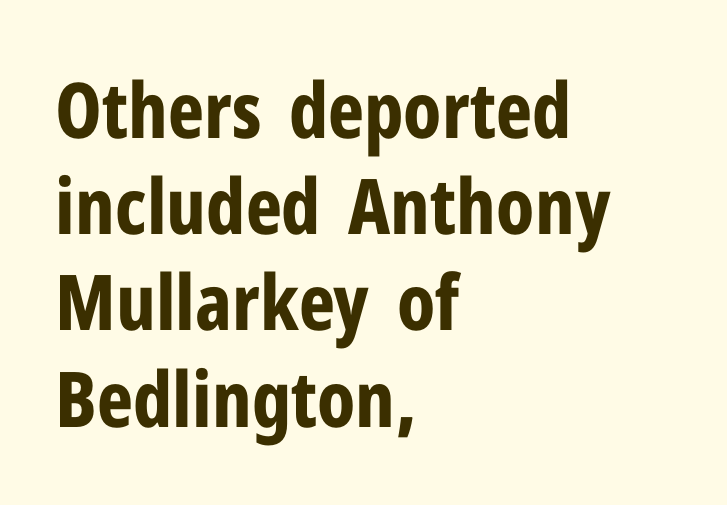
{"serif": "no", "italic": "no", "bold": "yes", "weight": "bold", "width": "condensed", "stroke_contrast": "low", "x_height": "medium", "monospaced": "no", "underline": "no", "align": "left", "line_spacing": "normal", "line_spacing_ratio": 1.25, "letter_spacing": "normal", "letter_spacing_em": 0.0, "glyph_px": 77}
